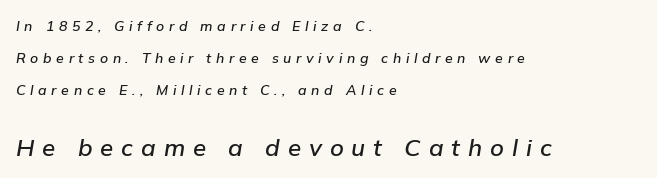
The lines are quadded left. Is the lower block the larger one? Yes — the lower block carries the bigger type. The lettering tilts uniformly, giving the passage an italic look. Leading: increased. The baseline area is clear.
